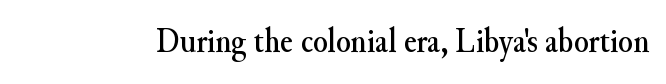
No italicization has been applied; the sample stays upright. The space beneath each line is pristine and unruled. Observe the ordinary spacing: letters are neighbours, not strangers. A serif font was chosen for this passage.
